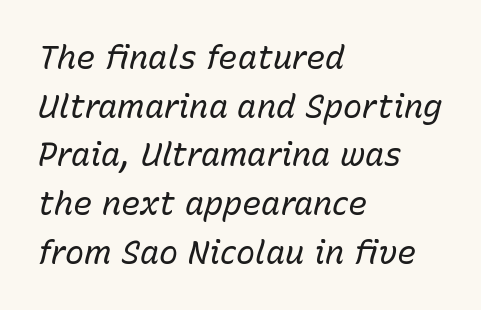
{"italic": "yes", "lean": "right", "slant_degrees": 15, "bold": "no", "weight": "regular", "width": "normal", "stroke_contrast": "low", "x_height": "medium", "monospaced": "no", "underline": "no", "align": "left", "line_spacing": "normal", "line_spacing_ratio": 1.52, "letter_spacing": "normal", "letter_spacing_em": 0.0, "glyph_px": 32}
